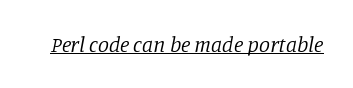
Q: Is the text bold? A: No.
Q: Is the text italic (slanted)? A: Yes, it leans right by about 11 degrees.
Q: Is the text underlined? A: Yes.
Q: Is the spacing between letters normal or unusually wide? A: Normal.
